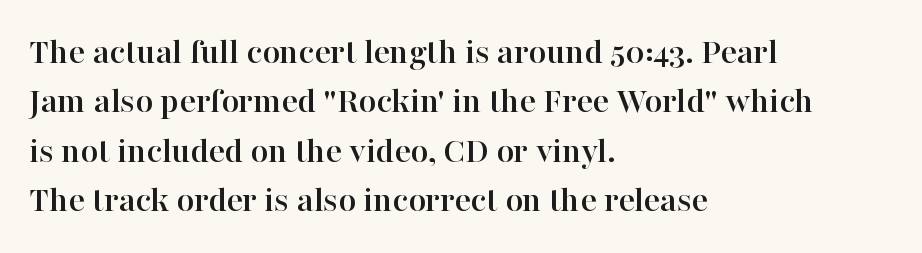
{"serif": "yes", "italic": "no", "width": "normal", "stroke_contrast": "high", "x_height": "medium", "monospaced": "no", "underline": "no", "align": "left", "line_spacing": "normal", "line_spacing_ratio": 1.3, "letter_spacing": "normal", "letter_spacing_em": 0.0, "glyph_px": 38}
